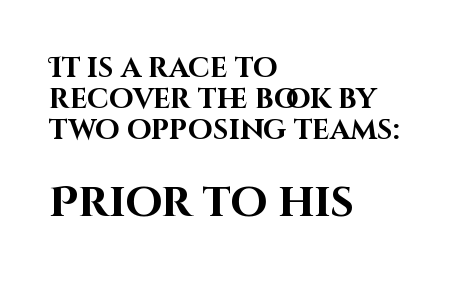
Q: Is the text bold? A: Yes.
Q: Is the text italic (slanted)? A: No, it is upright.
Q: Is the typeface a serif or a sans-serif typeface? A: Sans-serif.
Q: Is the text underlined? A: No.
Q: How is the paragraph aligned? A: Left-aligned.
Q: Is the spacing between letters normal or unusually wide? A: Normal.
Q: Is the spacing between lines tight, normal or loose? A: Tight.
Q: Which block of text is set in a larger size, the first (top) or the second (bottom)? A: The second (bottom) one.
Q: Width (condensed, normal, or wide)? A: Normal.
Q: Stroke contrast? A: High.
Q: x-height? A: Large.
Q: Monospaced? A: No.
